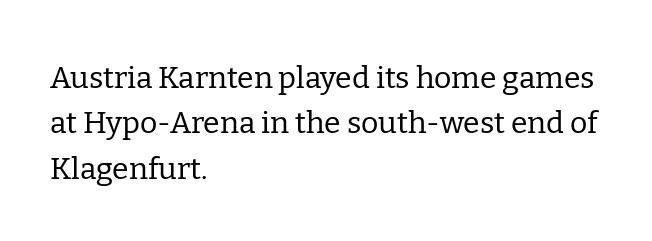
The image shows 30 px regular-weight serif type, upright; set left-aligned, normal line spacing (1.51x), normal letter spacing, not underlined; low stroke contrast and a medium x-height.
